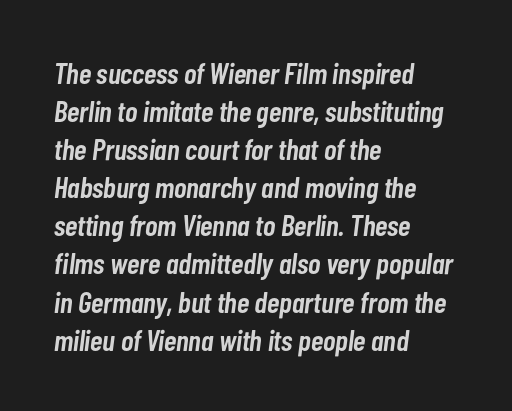
{"italic": "yes", "lean": "right", "slant_degrees": 7, "bold": "semi", "weight": "semibold", "width": "condensed", "stroke_contrast": "low", "x_height": "medium", "monospaced": "no", "underline": "no", "align": "left", "line_spacing": "normal", "line_spacing_ratio": 1.27, "letter_spacing": "normal", "letter_spacing_em": 0.0, "glyph_px": 30}
